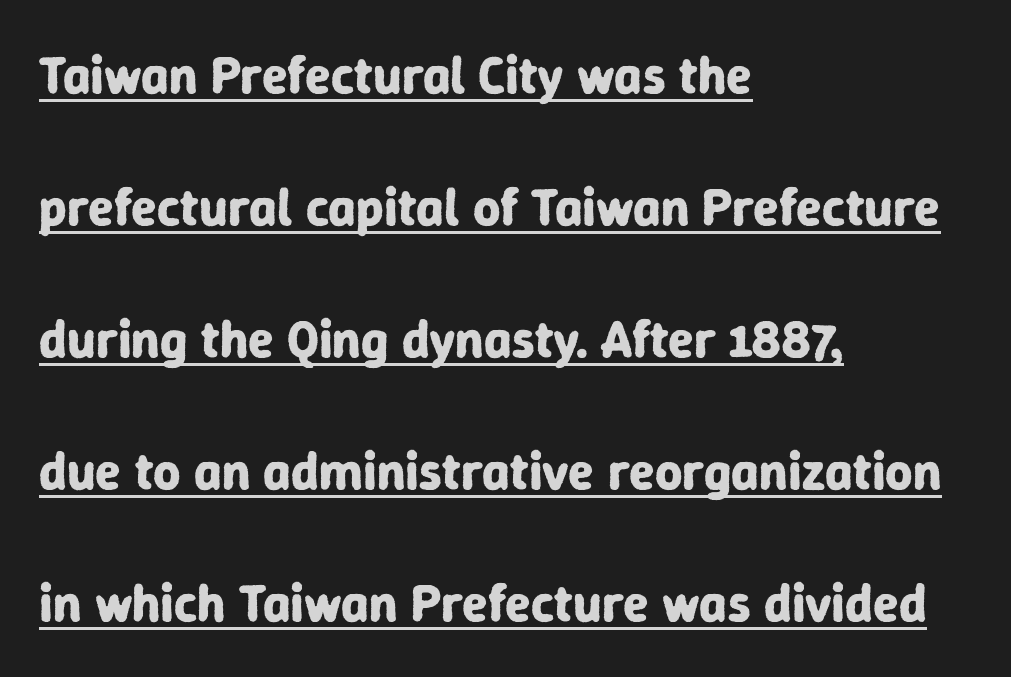
{"serif": "no", "italic": "no", "bold": "yes", "weight": "bold", "width": "normal", "stroke_contrast": "low", "x_height": "medium", "monospaced": "no", "underline": "yes", "align": "left", "line_spacing": "loose", "line_spacing_ratio": 2.49, "letter_spacing": "normal", "letter_spacing_em": 0.0, "glyph_px": 53}
